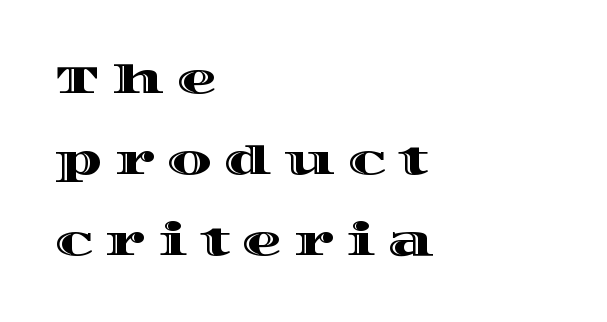
Q: Is the text italic (slanted)? A: No, it is upright.
Q: Is the text underlined? A: No.
Q: How is the paragraph aligned? A: Left-aligned.
Q: Is the spacing between letters normal or unusually wide? A: Unusually wide.
Q: Is the spacing between lines tight, normal or loose? A: Loose.
Q: Width (condensed, normal, or wide)? A: Wide.
Q: x-height? A: Large.
Q: Monospaced? A: No.
